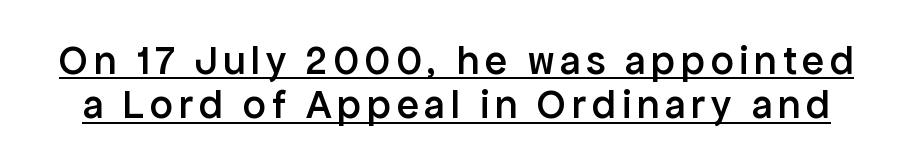
The image shows 41 px semibold sans-serif type, upright; set tight line spacing (1.08x), underlined; low stroke contrast and a medium x-height.
